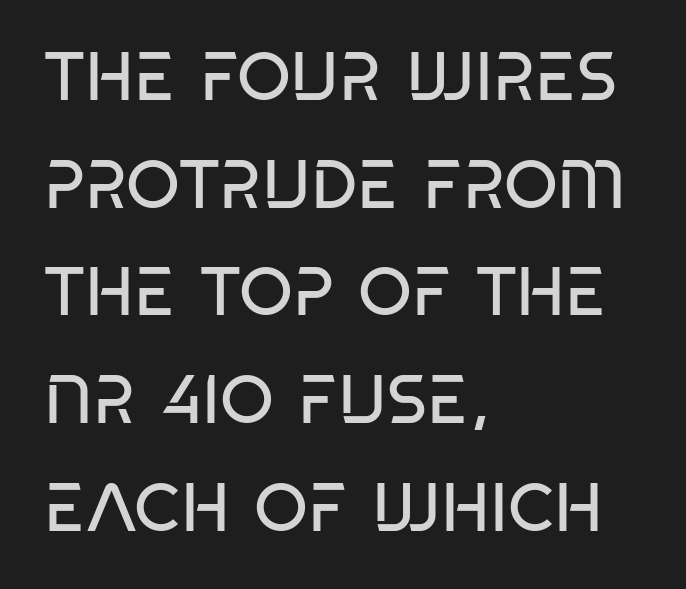
{"serif": "no", "bold": "no", "weight": "regular", "width": "condensed", "stroke_contrast": "low", "x_height": "large", "monospaced": "no", "underline": "no", "align": "left", "line_spacing": "normal", "line_spacing_ratio": 1.56, "letter_spacing": "normal", "letter_spacing_em": 0.0, "glyph_px": 69}
